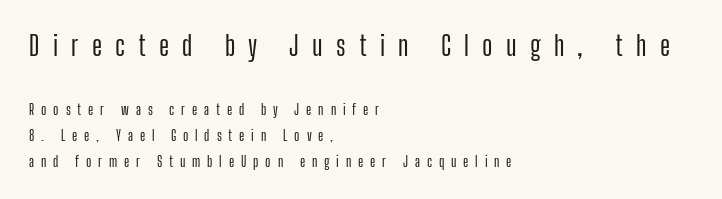
The words here are not underlined. Does the bottom block carry the larger type? No, the top block does. Compared with a centered layout, this one pins lines to the left instead. The typography opts for an upright posture over an oblique one. Inter-character spacing is expanded well beyond the font's built-in metrics.
